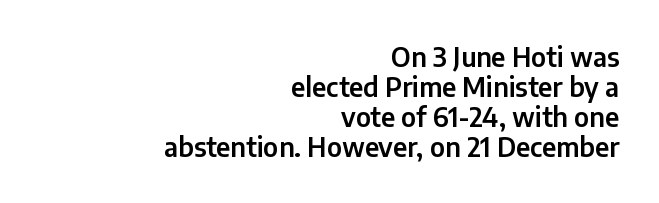
The image shows 26 px text type, upright; set right-aligned, tight line spacing (1.15x), normal letter spacing, not underlined.
